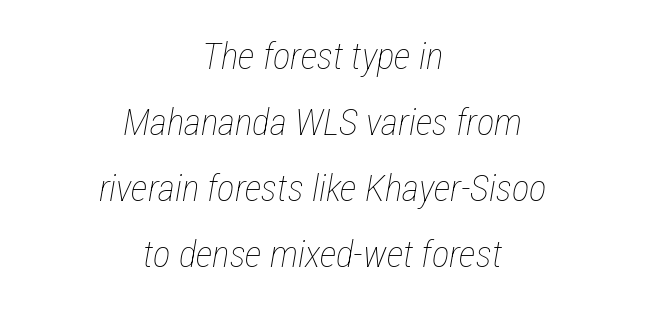
{"italic": "yes", "lean": "right", "slant_degrees": 12, "bold": "no", "weight": "thin", "width": "condensed", "stroke_contrast": "low", "x_height": "medium", "monospaced": "no", "underline": "no", "align": "center", "line_spacing_ratio": 1.78, "letter_spacing": "normal", "letter_spacing_em": 0.0, "glyph_px": 37}
